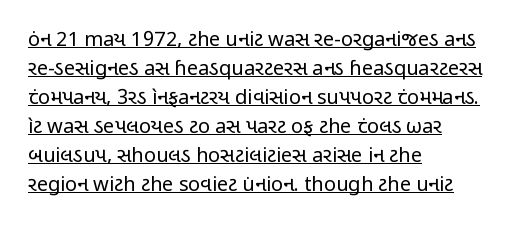
{"italic": "no", "bold": "no", "underline": "yes", "align": "left", "line_spacing": "normal", "line_spacing_ratio": 1.45, "letter_spacing": "normal", "letter_spacing_em": 0.0, "glyph_px": 20}
